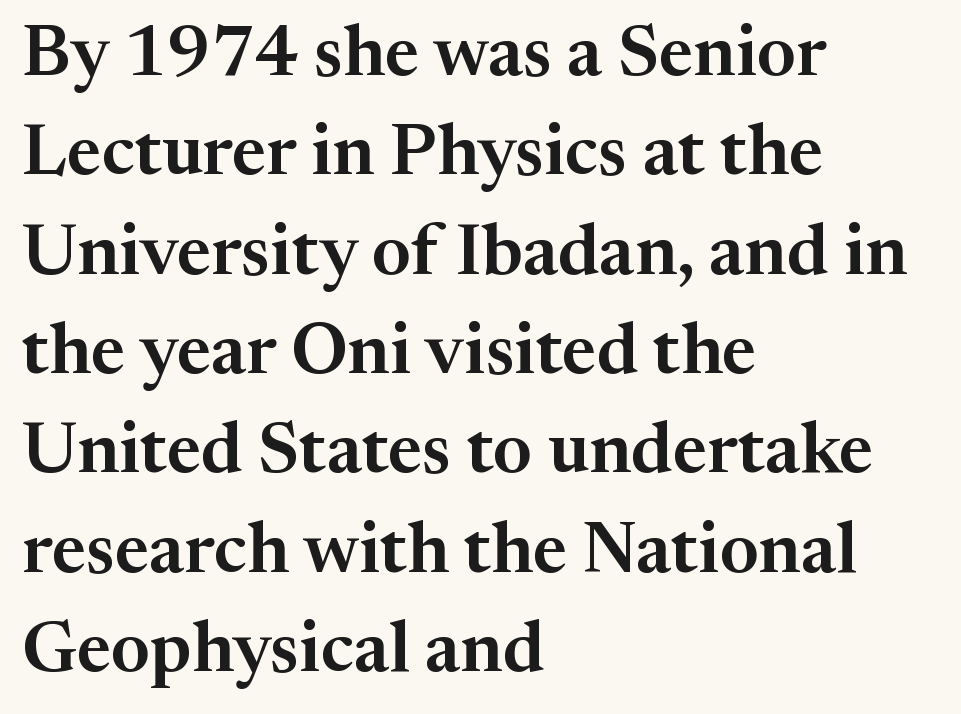
{"serif": "yes", "italic": "no", "width": "normal", "stroke_contrast": "medium", "x_height": "medium", "monospaced": "no", "underline": "no", "align": "left", "line_spacing": "normal", "line_spacing_ratio": 1.38, "letter_spacing": "normal", "letter_spacing_em": 0.0, "glyph_px": 72}
